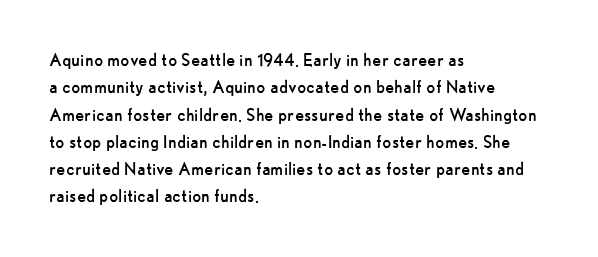
{"italic": "no", "bold": "no", "underline": "no", "align": "left", "line_spacing": "normal", "line_spacing_ratio": 1.3, "letter_spacing": "normal", "letter_spacing_em": 0.0, "glyph_px": 21}
